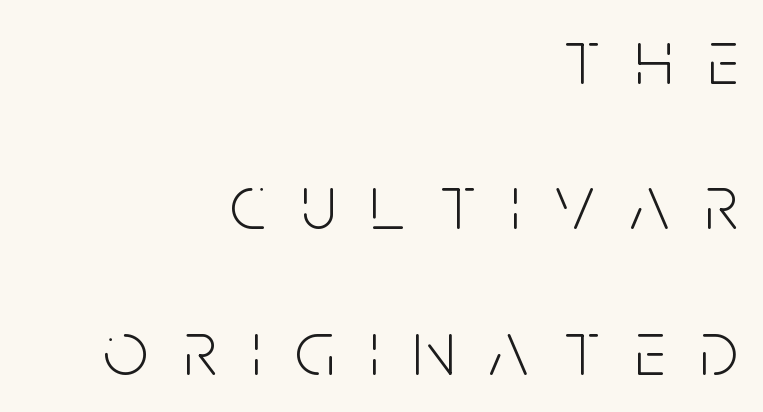
The image shows 79 px light, condensed sans-serif type, upright; set right-aligned, line spacing 1.84x, unusually wide letter spacing (+0.44 em), not underlined; low stroke contrast and a large x-height.
